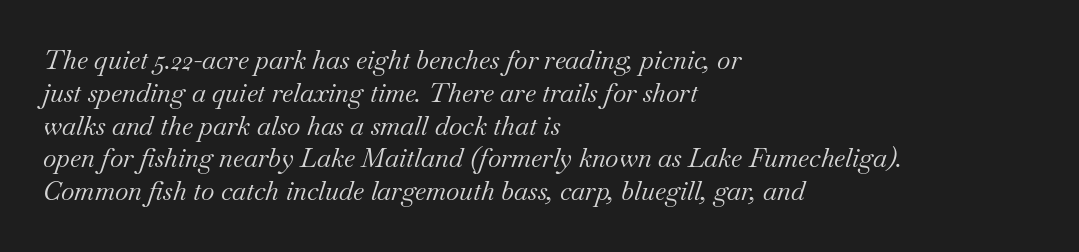
The image shows 26 px text type, italic (leaning right); set left-aligned, normal line spacing (1.26x), normal letter spacing, not underlined.
